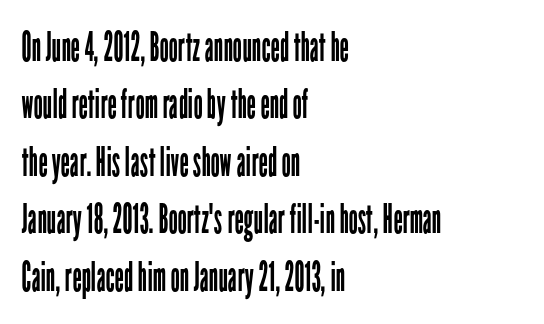
Q: Is the text bold? A: No.
Q: Is the text italic (slanted)? A: No, it is upright.
Q: Is the typeface a serif or a sans-serif typeface? A: Sans-serif.
Q: Is the text underlined? A: No.
Q: How is the paragraph aligned? A: Left-aligned.
Q: Is the spacing between letters normal or unusually wide? A: Normal.
Q: Is the spacing between lines tight, normal or loose? A: Normal.
Q: Width (condensed, normal, or wide)? A: Condensed.
Q: Stroke contrast? A: Low.
Q: x-height? A: Medium.
Q: Monospaced? A: No.
